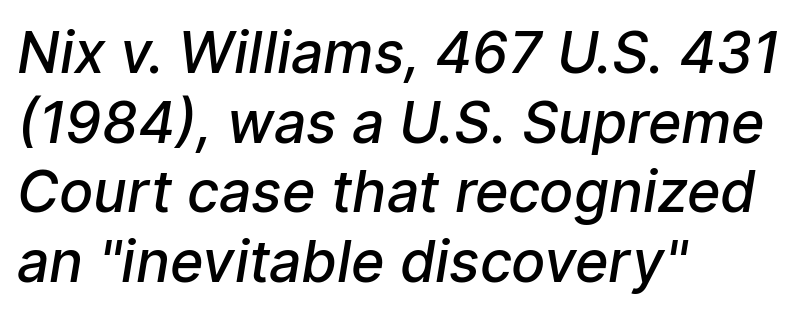
Q: Is the text bold? A: Semi-bold.
Q: Is the typeface a serif or a sans-serif typeface? A: Sans-serif.
Q: Is the text underlined? A: No.
Q: How is the paragraph aligned? A: Left-aligned.
Q: Is the spacing between letters normal or unusually wide? A: Normal.
Q: Width (condensed, normal, or wide)? A: Normal.
Q: Stroke contrast? A: Low.
Q: x-height? A: Medium.
Q: Monospaced? A: No.
